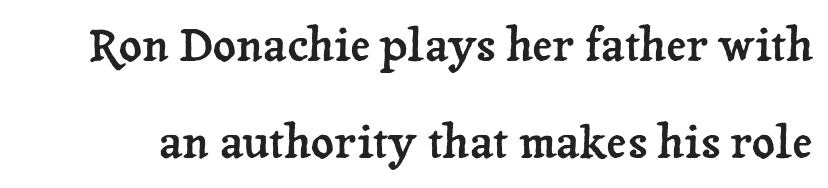
Does the leading feel generous? Absolutely, it's lavish. Little horizontal feet cap the strokes, marking this as serif type. Character widths vary here, with narrow letters taking less room than wide ones. Characters remain perfectly vertical along every line.
